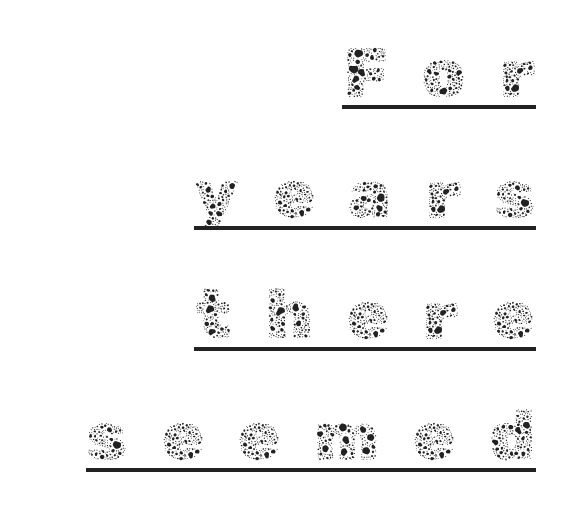
Q: Is the text bold? A: No.
Q: Is the text italic (slanted)? A: No, it is upright.
Q: Is the text underlined? A: Yes.
Q: How is the paragraph aligned? A: Right-aligned.
Q: Is the spacing between letters normal or unusually wide? A: Unusually wide.
Q: Width (condensed, normal, or wide)? A: Normal.
Q: x-height? A: Medium.
Q: Monospaced? A: No.
